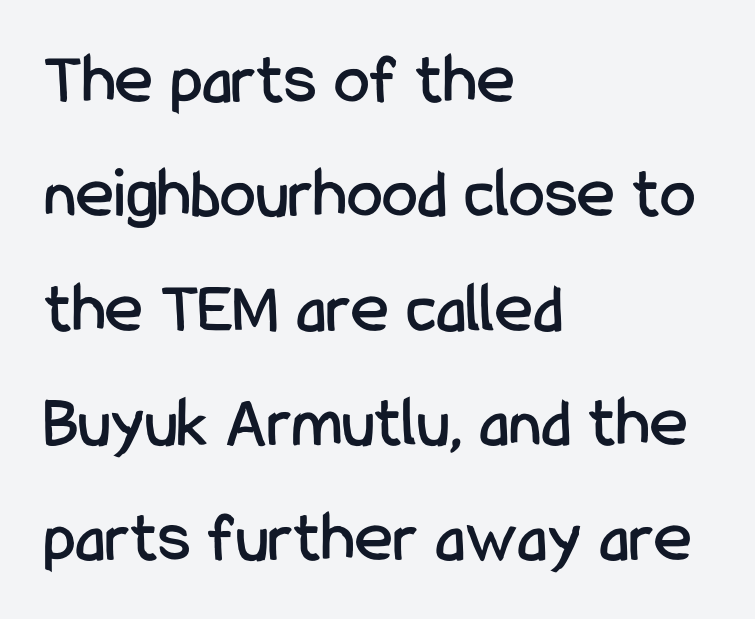
The gaps between neighbouring characters are ordinary and unremarkable. Where is the straight margin? On the left. Does the lettering tilt? It doesn't — this is upright. The gap between lines stays unmarked. The rendering uses natural spacing where letterforms have individual widths.
